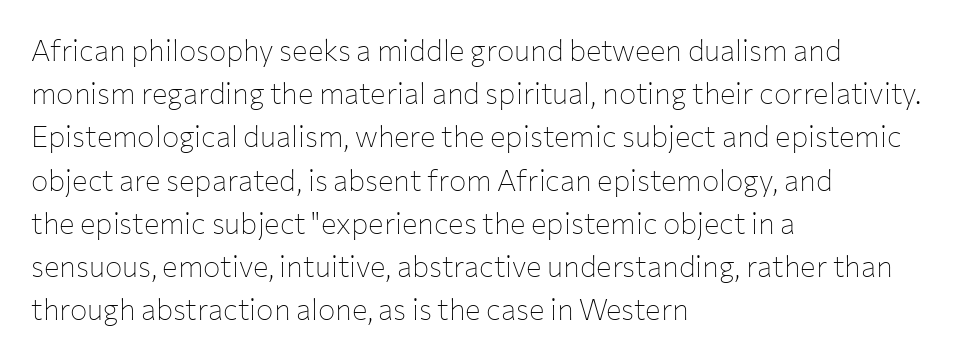
{"serif": "no", "italic": "no", "bold": "no", "weight": "thin", "width": "normal", "stroke_contrast": "low", "x_height": "medium", "monospaced": "no", "underline": "no", "align": "left", "line_spacing": "normal", "line_spacing_ratio": 1.49, "letter_spacing": "normal", "letter_spacing_em": 0.0, "glyph_px": 29}
